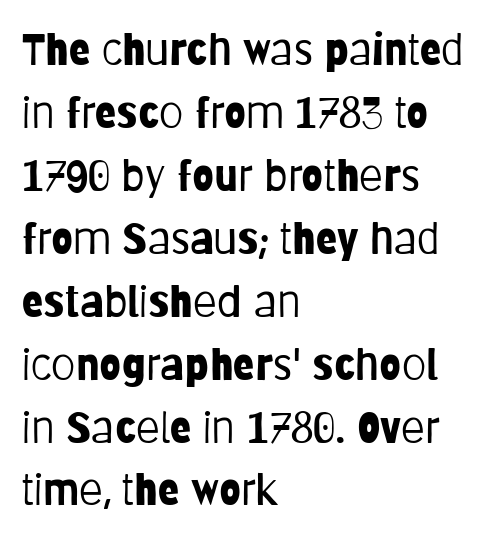
{"serif": "no", "italic": "no", "bold": "no", "weight": "light", "width": "condensed", "stroke_contrast": "low", "x_height": "large", "monospaced": "no", "underline": "no", "align": "left", "line_spacing": "normal", "line_spacing_ratio": 1.43, "letter_spacing": "normal", "letter_spacing_em": 0.0, "glyph_px": 44}
